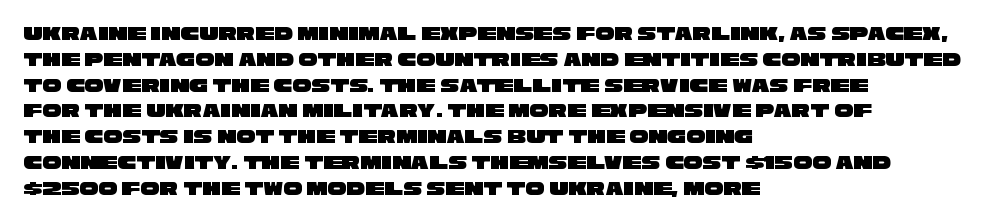
{"underline": "no", "align": "left", "line_spacing_ratio": 1.23, "letter_spacing": "normal", "letter_spacing_em": 0.0, "glyph_px": 21}
